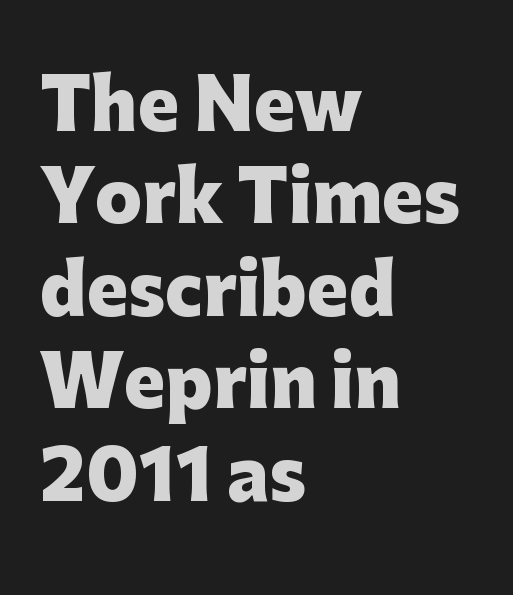
This rendering features lettering with no underline. Strokes here are thick enough to call this a true bold. Here the designer chose a conventional face with non-uniform glyph widths. Here the glyphs are tracked normally, forming tight word shapes.
